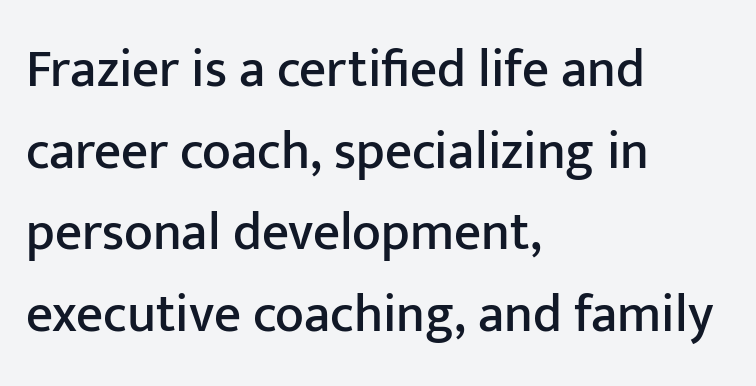
The glyphs in this specimen are sans serif. The block of text has a typical density, with ordinary space between rows. Left-aligned paragraph, ragged on the right. Bare-footed words on every line. The letters sit at their default tracking, neither squeezed nor spread.
